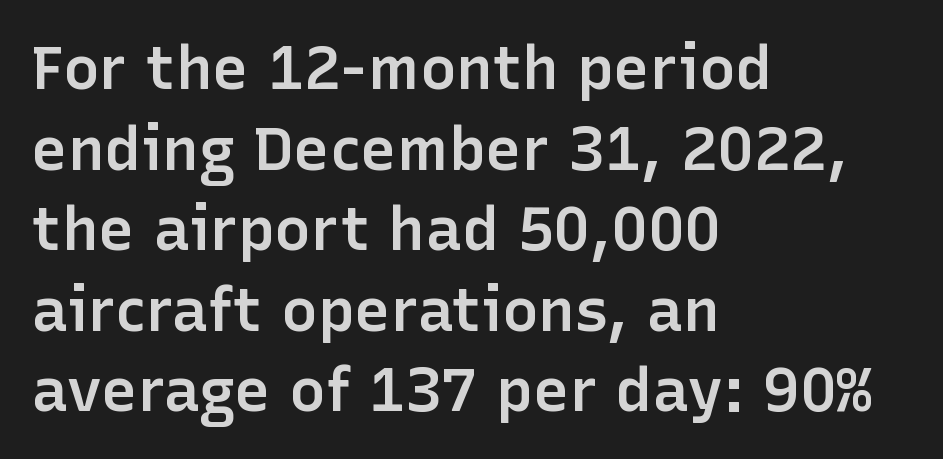
I'd describe the lettering as semibold — firm but not a full bold. Glyph-to-glyph distance matches everyday printed text. Observe the absence of serifs on each vertical stroke in this sample. The lines are quadded left. Spacing verdict: proportional, widths tailored to each character.
